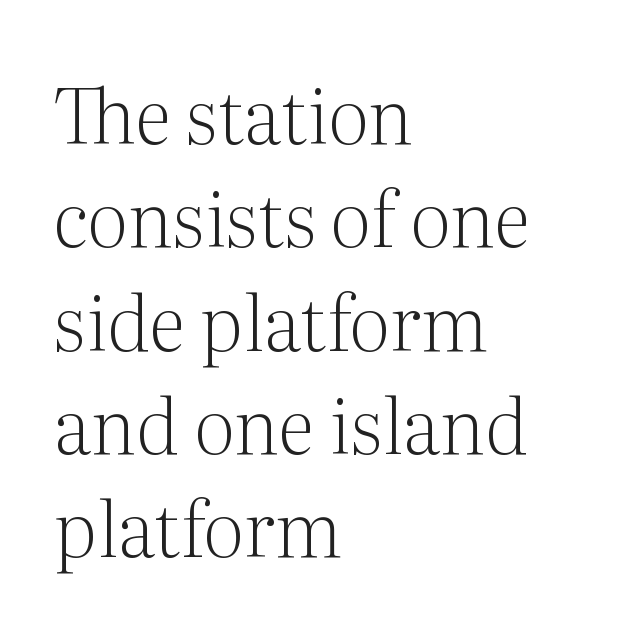
The image shows 76 px light serif type, upright; set left-aligned, normal line spacing (1.36x), normal letter spacing, not underlined; medium stroke contrast and a medium x-height.
